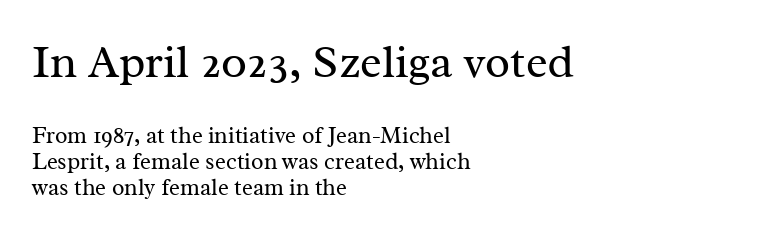
The glyphs in this specimen are seriffed. Stems and bowls with no extra thickness — not bold. The lettering stays uniformly vertical, giving the passage a roman look. The block of text is dense from top to bottom, with scant space between rows. Does the copy run flush right? No — it runs flush left. The composition opens big and finishes small.
